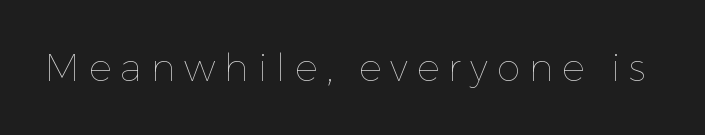
The letters advance in unequal steps, a hallmark of proportional type. Descender tails drop into unmarked territory. A light-to-regular cut is what we see here. Posture: upright roman. Does extra space separate the letters? Yes, quite a lot of it.
